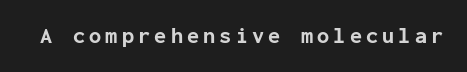
{"italic": "no", "bold": "yes", "underline": "no", "glyph_px": 22}
